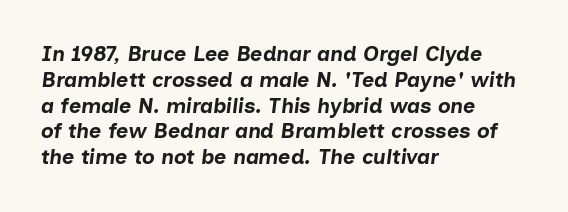
A dark, heavy texture on the line: the type is bold. Just letters on the line, the space beneath them empty. Caption: multi-line text, flush left, ragged right. There is no visible air inserted between adjacent glyphs. Does the lettering tilt? It does — this is italic.
